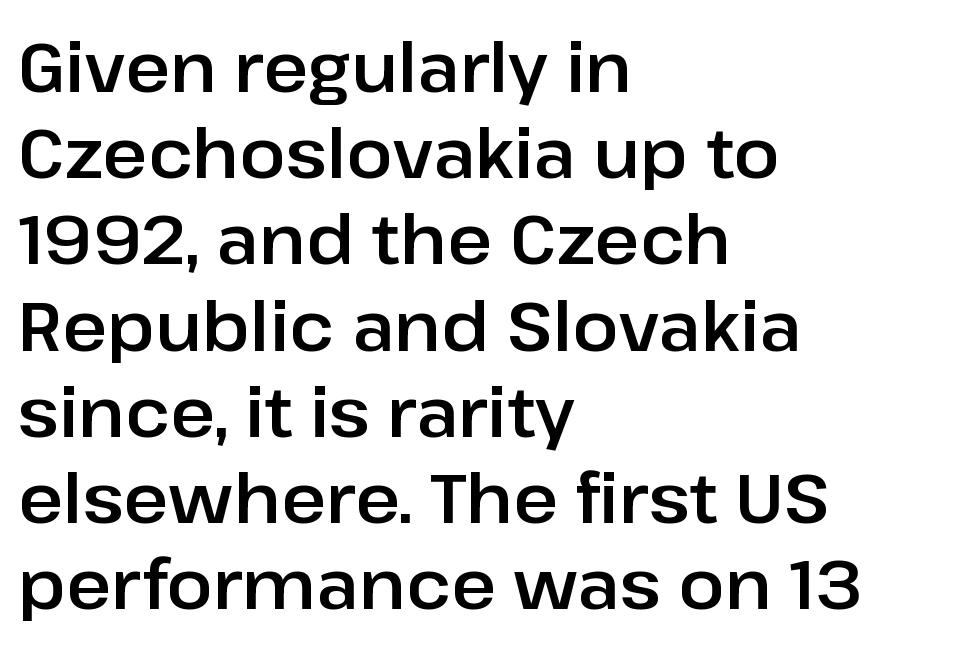
The image shows 69 px sans-serif type, upright; set left-aligned, normal line spacing (1.25x), normal letter spacing, not underlined; low stroke contrast and a medium x-height.
